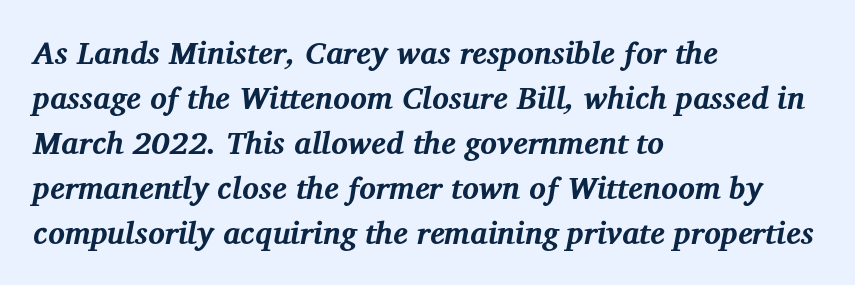
The image shows 31 px bold serif type, italic (leaning right); set left-aligned, normal line spacing (1.45x), normal letter spacing, not underlined; medium stroke contrast and a medium x-height.
